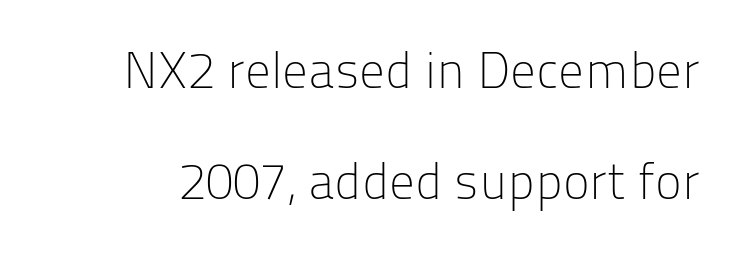
{"serif": "no", "italic": "no", "bold": "no", "weight": "light", "width": "normal", "stroke_contrast": "low", "x_height": "medium", "monospaced": "no", "underline": "no", "line_spacing": "loose", "line_spacing_ratio": 2.17, "letter_spacing": "normal", "letter_spacing_em": 0.0, "glyph_px": 51}
